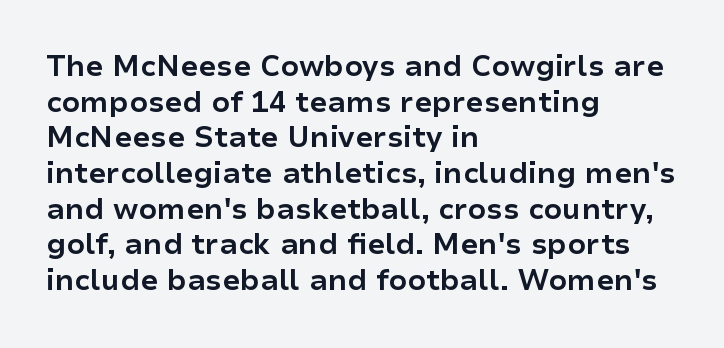
The space directly below the letters is spotless. Students, note that the glyphs here touch the page at normal intervals. On the weight axis this lands at bold, roughly 700. Character widths vary here, with narrow letters taking less room than wide ones. The typography opts for an upright posture over an oblique one. The typesetter chose a ragged-right arrangement here.
